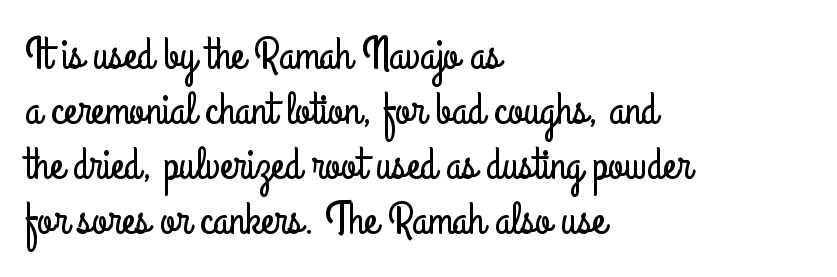
The image shows 45 px condensed sans-serif type; set left-aligned, line spacing 1.22x, normal letter spacing, not underlined; low stroke contrast and a small x-height.
